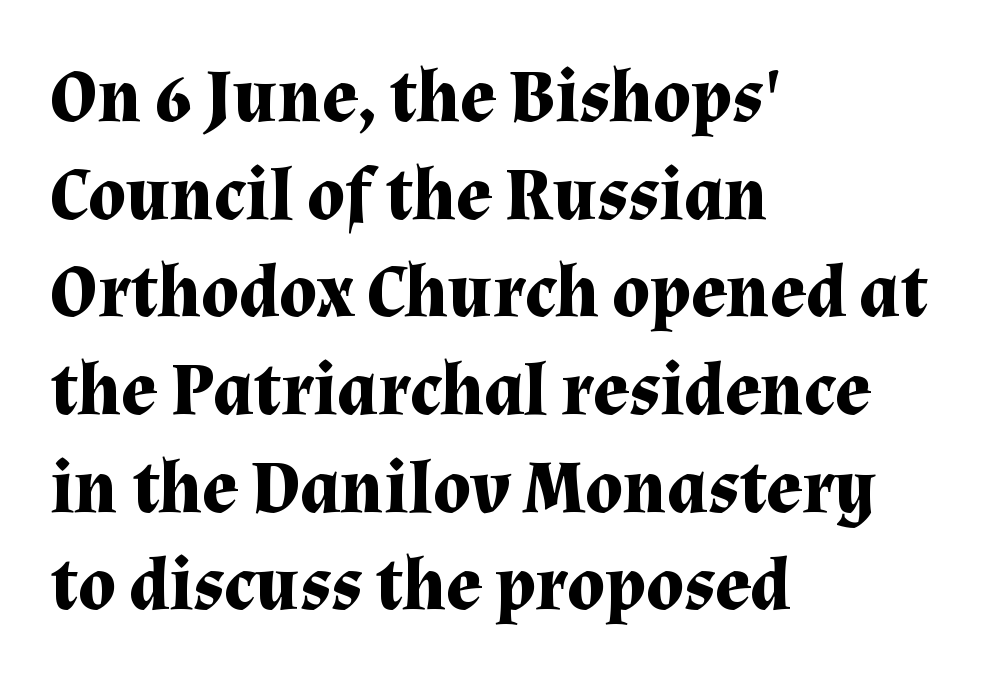
Q: Is the text bold? A: Yes.
Q: Is the text italic (slanted)? A: No, it is upright.
Q: Is the typeface a serif or a sans-serif typeface? A: Serif.
Q: Is the text underlined? A: No.
Q: How is the paragraph aligned? A: Left-aligned.
Q: Is the spacing between letters normal or unusually wide? A: Normal.
Q: Is the spacing between lines tight, normal or loose? A: Normal.
Q: Width (condensed, normal, or wide)? A: Normal.
Q: Stroke contrast? A: Medium.
Q: x-height? A: Medium.
Q: Monospaced? A: No.
